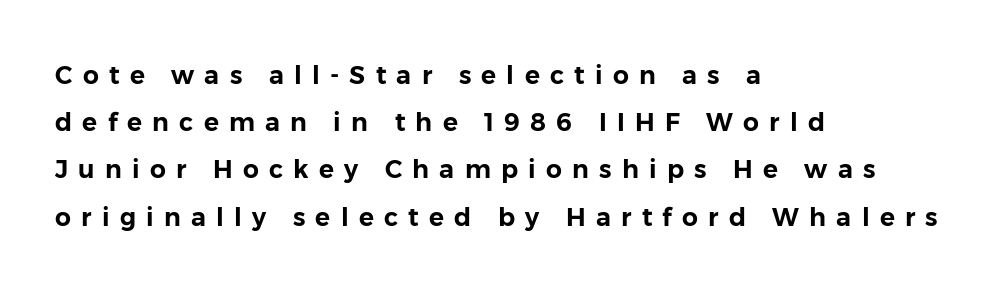
{"italic": "no", "underline": "no", "align": "left", "line_spacing_ratio": 1.89, "letter_spacing": "wide", "letter_spacing_em": 0.41, "glyph_px": 25}
